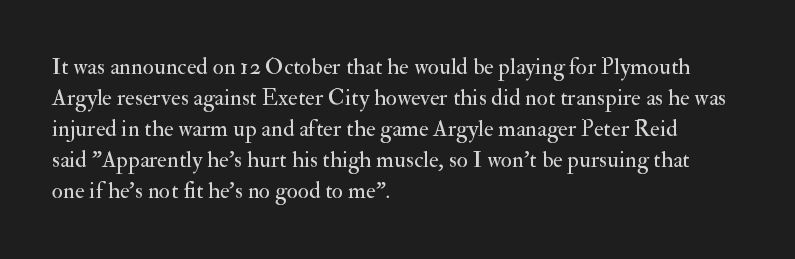
Posture: upright roman. The ragged edge is on the right, which tells us the setting is flush left. Reading down the column, the eye jumps a familiar distance to each next line. The specimen omits any rule beneath the text block's lines. The face looks like a standard text weight, possibly lighter.
